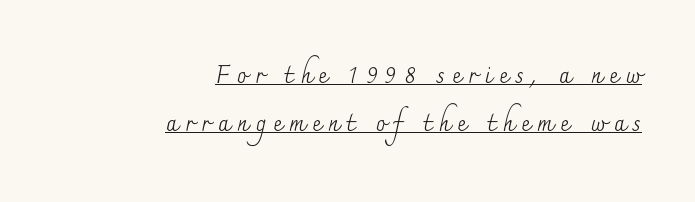
Q: Is the text bold? A: No.
Q: Is the text italic (slanted)? A: Yes.
Q: Is the text underlined? A: Yes.
Q: How is the paragraph aligned? A: Right-aligned.
Q: Is the spacing between letters normal or unusually wide? A: Unusually wide.
Q: Is the spacing between lines tight, normal or loose? A: Loose.
